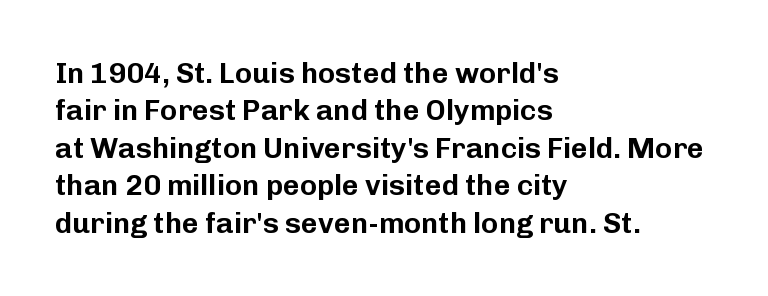
The image shows 29 px sans-serif type, upright; set left-aligned, normal line spacing (1.29x), normal letter spacing, not underlined; low stroke contrast and a medium x-height.
